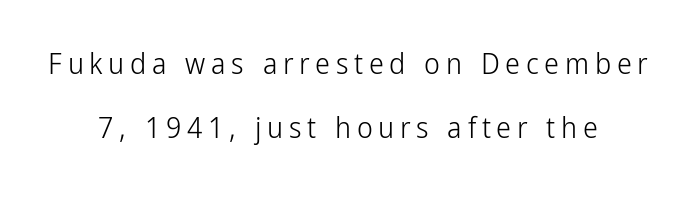
{"serif": "no", "italic": "no", "bold": "no", "weight": "light", "width": "condensed", "stroke_contrast": "low", "x_height": "medium", "monospaced": "no", "underline": "no", "align": "center", "line_spacing": "loose", "line_spacing_ratio": 2.15, "glyph_px": 30}
